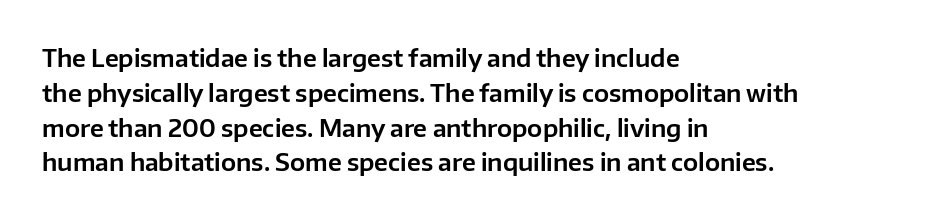
Q: Is the text italic (slanted)? A: No, it is upright.
Q: Is the text underlined? A: No.
Q: How is the paragraph aligned? A: Left-aligned.
Q: Is the spacing between letters normal or unusually wide? A: Normal.
Q: Is the spacing between lines tight, normal or loose? A: Normal.
